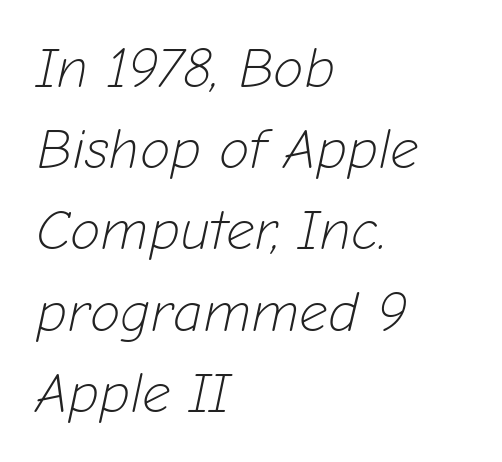
{"italic": "yes", "lean": "right", "slant_degrees": 12, "bold": "no", "weight": "light", "width": "normal", "stroke_contrast": "low", "x_height": "medium", "monospaced": "no", "underline": "no", "align": "left", "line_spacing": "normal", "line_spacing_ratio": 1.45, "letter_spacing": "normal", "letter_spacing_em": 0.0, "glyph_px": 56}
